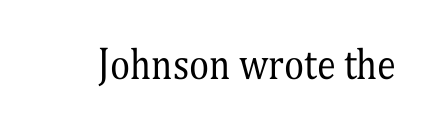
The image shows 38 px regular-weight, condensed serif type, upright; set normal letter spacing, not underlined; medium stroke contrast and a medium x-height.
